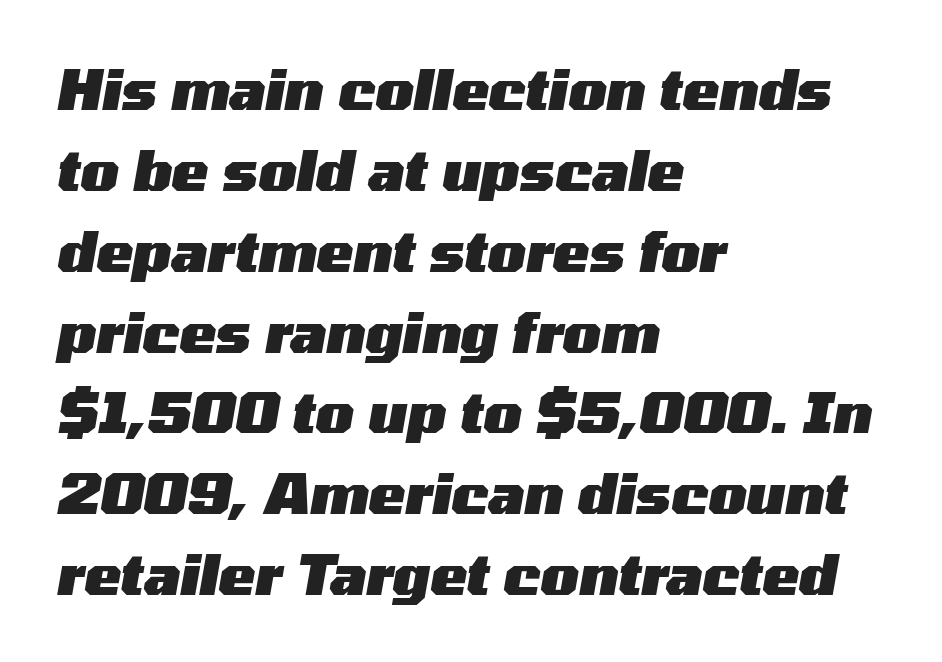
Q: Is the text bold? A: Yes.
Q: Is the text italic (slanted)? A: Yes, it leans right by about 10 degrees.
Q: Is the text underlined? A: No.
Q: How is the paragraph aligned? A: Left-aligned.
Q: Is the spacing between letters normal or unusually wide? A: Normal.
Q: Is the spacing between lines tight, normal or loose? A: Normal.
Q: Width (condensed, normal, or wide)? A: Wide.
Q: Stroke contrast? A: Medium.
Q: x-height? A: Medium.
Q: Monospaced? A: No.
